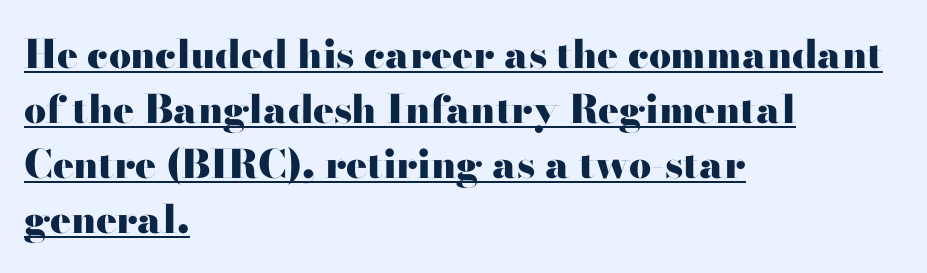
Q: Is the text bold? A: Yes.
Q: Is the text italic (slanted)? A: No, it is upright.
Q: Is the typeface a serif or a sans-serif typeface? A: Serif.
Q: Is the text underlined? A: Yes.
Q: How is the paragraph aligned? A: Left-aligned.
Q: Is the spacing between letters normal or unusually wide? A: Normal.
Q: Is the spacing between lines tight, normal or loose? A: Normal.
Q: Width (condensed, normal, or wide)? A: Wide.
Q: Stroke contrast? A: High.
Q: x-height? A: Small.
Q: Monospaced? A: No.
